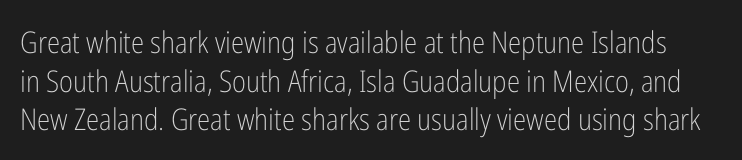
Q: Is the text bold? A: No.
Q: Is the text italic (slanted)? A: No, it is upright.
Q: Is the typeface a serif or a sans-serif typeface? A: Sans-serif.
Q: Is the text underlined? A: No.
Q: Is the spacing between letters normal or unusually wide? A: Normal.
Q: Is the spacing between lines tight, normal or loose? A: Normal.
Q: Width (condensed, normal, or wide)? A: Condensed.
Q: Stroke contrast? A: Low.
Q: x-height? A: Medium.
Q: Monospaced? A: No.
